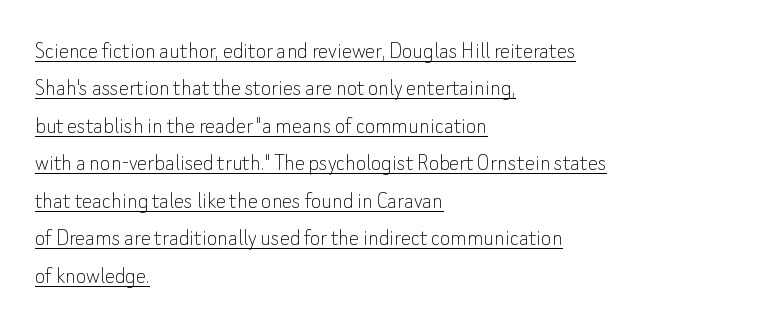
The image shows 25 px text type, upright; set left-aligned, normal line spacing (1.5x), normal letter spacing, underlined.
